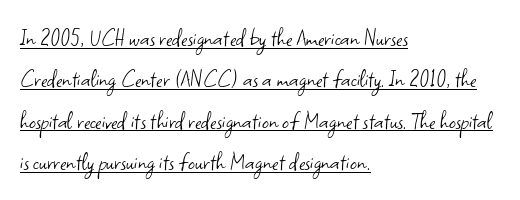
The image shows 27 px text type; set left-aligned, normal line spacing (1.53x), normal letter spacing, underlined.
